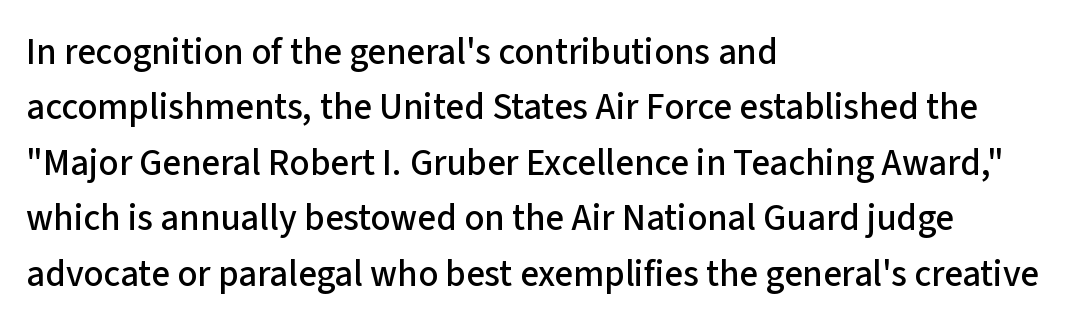
These lines are rendered in a variable-pitch font. A student would call this left alignment; a typographer would say flush left, rag right. Check under the words: just untouched page. The rows are spaced the way most documents space them.
